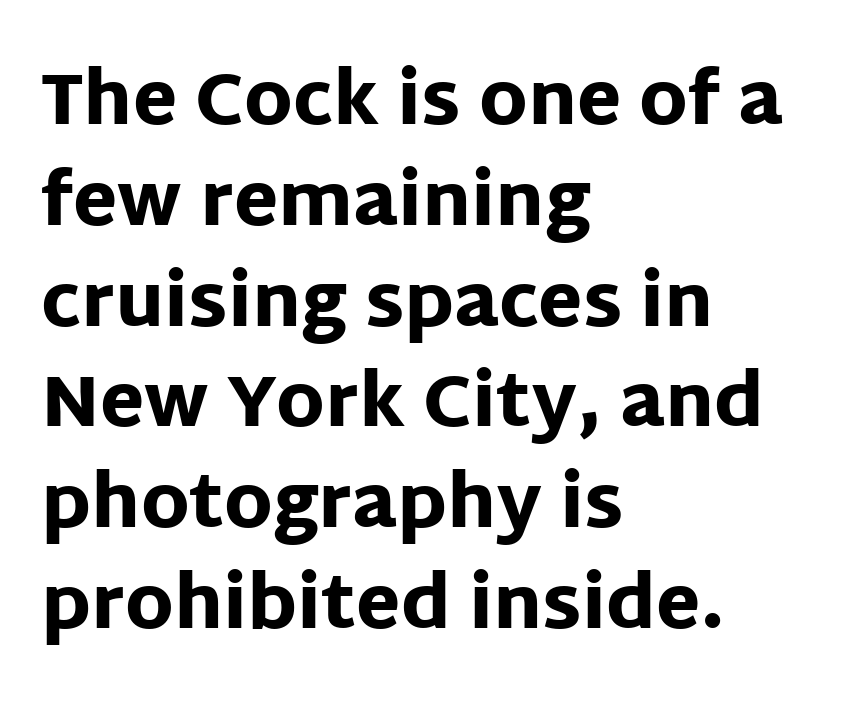
{"serif": "no", "italic": "no", "bold": "yes", "weight": "heavy", "width": "normal", "stroke_contrast": "low", "x_height": "large", "monospaced": "no", "underline": "no", "align": "left", "line_spacing": "normal", "line_spacing_ratio": 1.4, "letter_spacing": "normal", "letter_spacing_em": 0.0, "glyph_px": 72}
